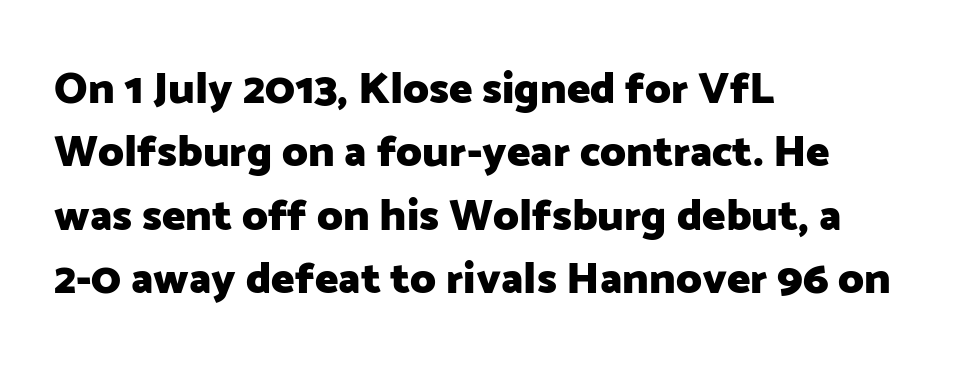
Q: Is the text bold? A: Yes.
Q: Is the text italic (slanted)? A: No, it is upright.
Q: Is the typeface a serif or a sans-serif typeface? A: Sans-serif.
Q: Is the text underlined? A: No.
Q: How is the paragraph aligned? A: Left-aligned.
Q: Is the spacing between letters normal or unusually wide? A: Normal.
Q: Is the spacing between lines tight, normal or loose? A: Normal.
Q: Width (condensed, normal, or wide)? A: Normal.
Q: Stroke contrast? A: Low.
Q: x-height? A: Medium.
Q: Monospaced? A: No.
